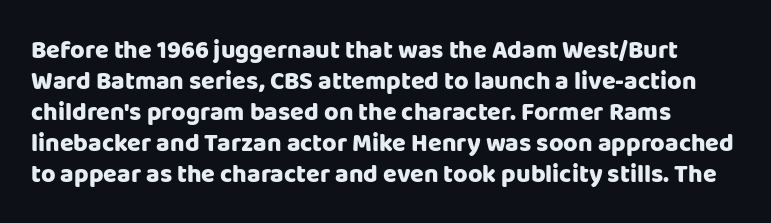
{"italic": "no", "bold": "yes", "underline": "no", "line_spacing_ratio": 1.24, "letter_spacing": "normal", "letter_spacing_em": 0.0, "glyph_px": 25}
